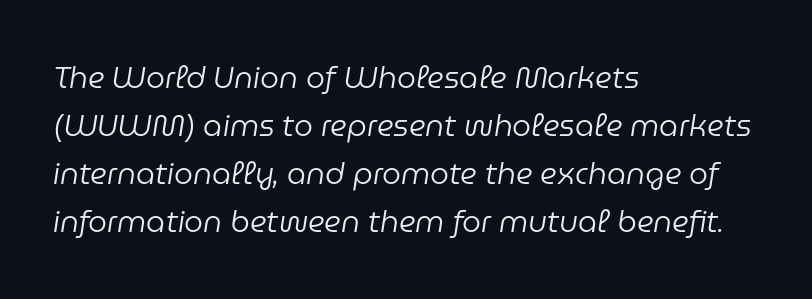
You could not count columns in this text — the font is proportionally spaced. Teacher's note: observe the even left margin — that is flush-left alignment. Between one letter and the next there's only the usual sliver of space. Think standard paragraph weight, or any step lighter than that.
